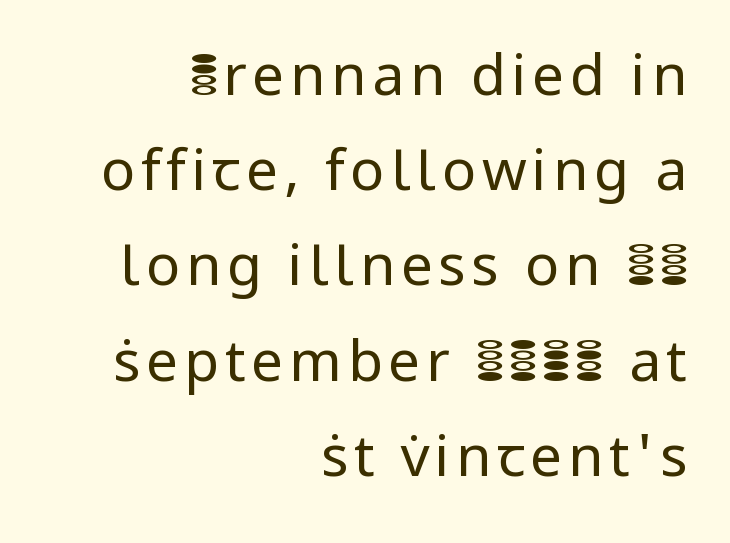
Proportional: the letters do not fall into vertical columns. Where is the straight margin? On the right. Type without underlining. Think standard paragraph weight, or any step lighter than that.
